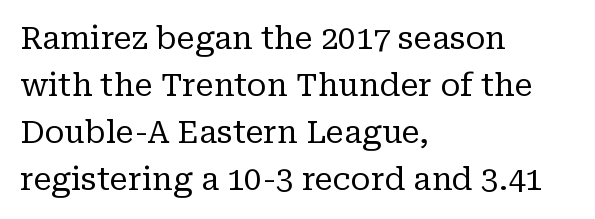
Letterform terminals end in serifs throughout the passage. Leading matches the norm, producing a regular column. Characters remain perfectly vertical along every line. If you drew a ruler down the left edge, every line would touch it. Observe the ordinary spacing: letters are neighbours, not strangers.
